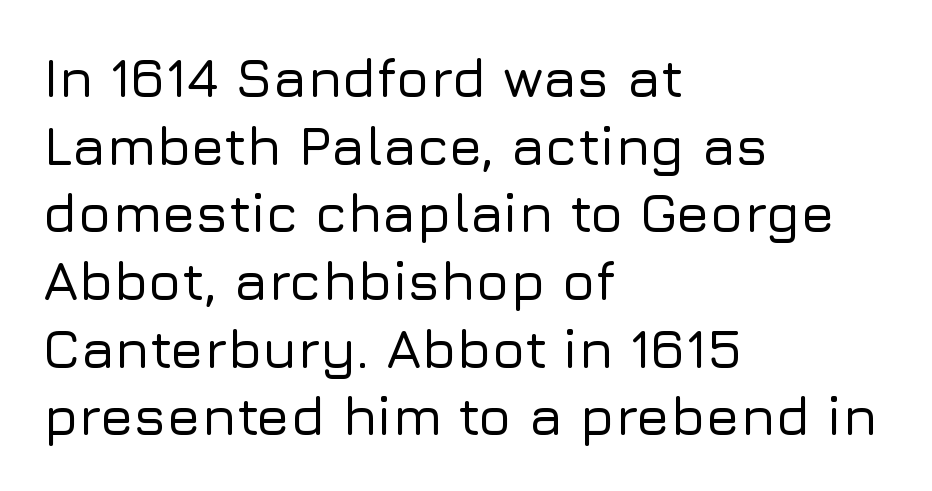
{"serif": "no", "italic": "no", "width": "normal", "stroke_contrast": "low", "x_height": "medium", "monospaced": "no", "underline": "no", "align": "left", "line_spacing_ratio": 1.23, "letter_spacing": "normal", "letter_spacing_em": 0.0, "glyph_px": 55}
